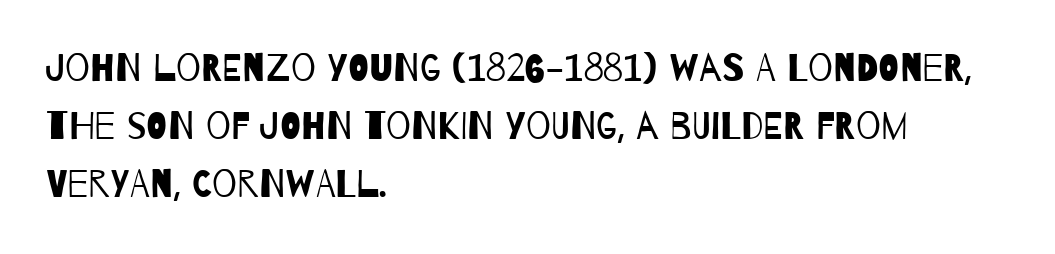
Q: Is the text bold? A: No.
Q: Is the typeface a serif or a sans-serif typeface? A: Sans-serif.
Q: Is the text underlined? A: No.
Q: How is the paragraph aligned? A: Left-aligned.
Q: Is the spacing between letters normal or unusually wide? A: Normal.
Q: Is the spacing between lines tight, normal or loose? A: Normal.
Q: Width (condensed, normal, or wide)? A: Condensed.
Q: Stroke contrast? A: Low.
Q: x-height? A: Large.
Q: Monospaced? A: No.
